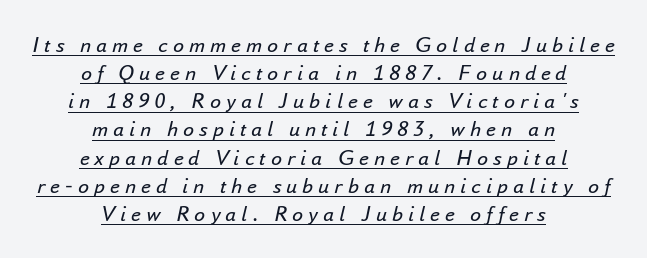
Q: Is the text bold? A: No.
Q: Is the text italic (slanted)? A: Yes, it leans right by about 16 degrees.
Q: Is the text underlined? A: Yes.
Q: How is the paragraph aligned? A: Centered.
Q: Is the spacing between letters normal or unusually wide? A: Unusually wide.
Q: Is the spacing between lines tight, normal or loose? A: Normal.
